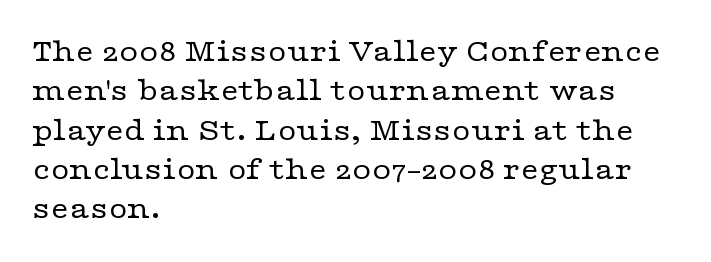
Q: Is the text bold? A: No.
Q: Is the text italic (slanted)? A: No, it is upright.
Q: Is the typeface a serif or a sans-serif typeface? A: Serif.
Q: Is the text underlined? A: No.
Q: How is the paragraph aligned? A: Left-aligned.
Q: Is the spacing between letters normal or unusually wide? A: Normal.
Q: Width (condensed, normal, or wide)? A: Wide.
Q: Stroke contrast? A: Low.
Q: x-height? A: Medium.
Q: Monospaced? A: No.
